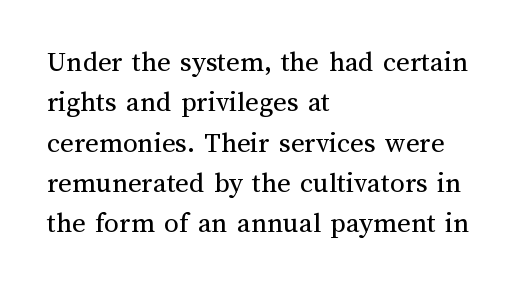
The image shows 29 px regular-weight type, upright; set left-aligned, normal line spacing (1.39x), normal letter spacing, not underlined; medium stroke contrast and a medium x-height.
